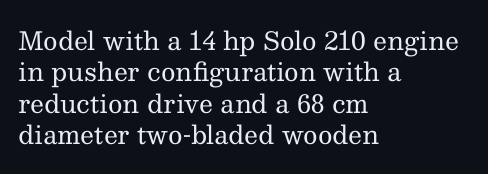
Q: Is the text bold? A: No.
Q: Is the text italic (slanted)? A: No, it is upright.
Q: Is the text underlined? A: No.
Q: How is the paragraph aligned? A: Left-aligned.
Q: Is the spacing between letters normal or unusually wide? A: Normal.
Q: Is the spacing between lines tight, normal or loose? A: Normal.
